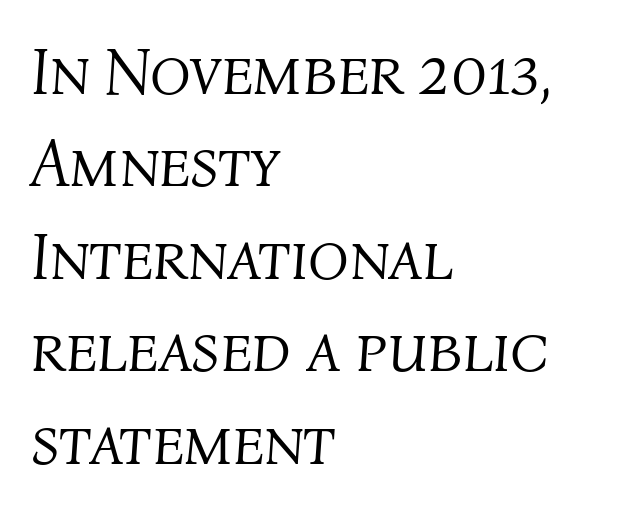
{"italic": "yes", "lean": "right", "slant_degrees": 4, "bold": "no", "weight": "light", "width": "normal", "stroke_contrast": "medium", "x_height": "medium", "monospaced": "no", "underline": "no", "align": "left", "line_spacing": "normal", "line_spacing_ratio": 1.38, "letter_spacing": "normal", "letter_spacing_em": 0.0, "glyph_px": 67}
